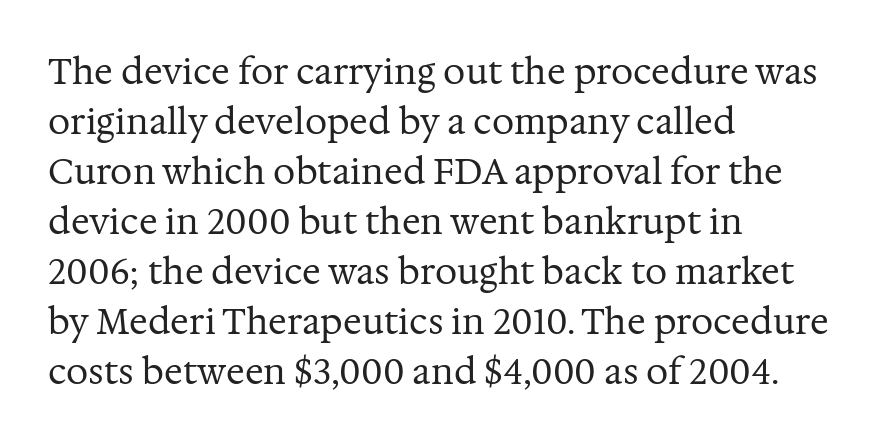
Just letters on the line, the space beneath them empty. Posture: vertical. No chunkiness to these letters — they're not bold. Classification — serif.
